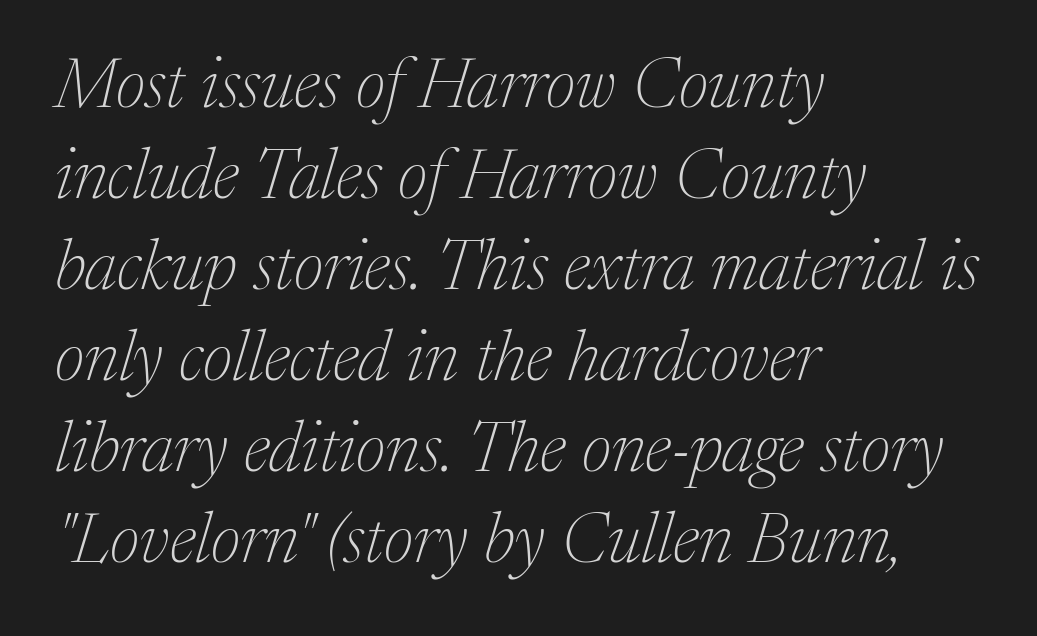
Q: Is the text bold? A: No.
Q: Is the text italic (slanted)? A: Yes, it leans right by about 17 degrees.
Q: Is the typeface a serif or a sans-serif typeface? A: Serif.
Q: Is the text underlined? A: No.
Q: How is the paragraph aligned? A: Left-aligned.
Q: Is the spacing between letters normal or unusually wide? A: Normal.
Q: Is the spacing between lines tight, normal or loose? A: Normal.
Q: Width (condensed, normal, or wide)? A: Normal.
Q: Stroke contrast? A: Medium.
Q: x-height? A: Medium.
Q: Monospaced? A: No.
